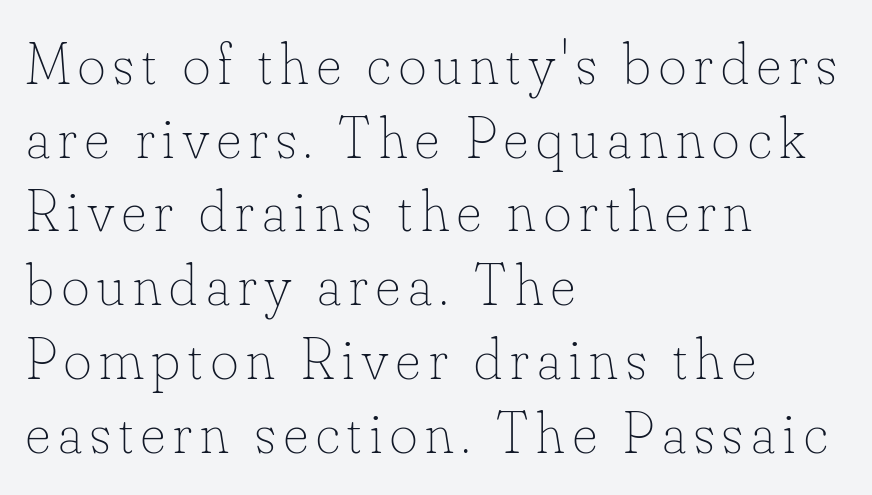
{"italic": "no", "bold": "no", "weight": "thin", "width": "normal", "stroke_contrast": "low", "x_height": "small", "monospaced": "no", "underline": "no", "align": "left", "line_spacing": "normal", "line_spacing_ratio": 1.25, "glyph_px": 59}
